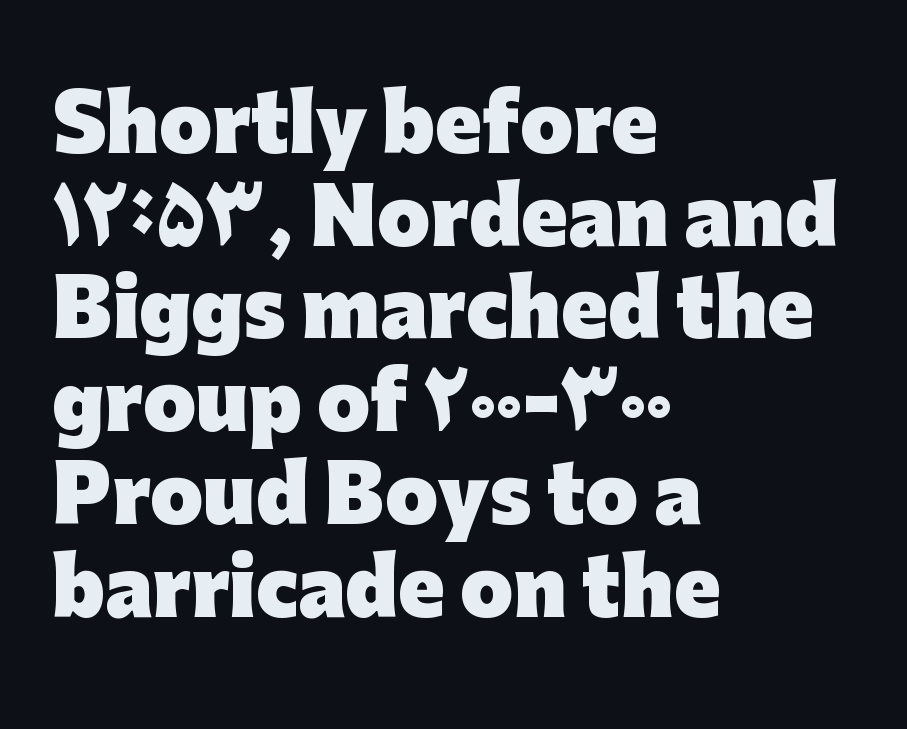
This is heavy type, rendered in bold. You could not count columns in this text — the font is proportionally spaced. Every character sits straight up, as roman type does. Regarding serifs, this sample does without them. The words here are not underlined.
